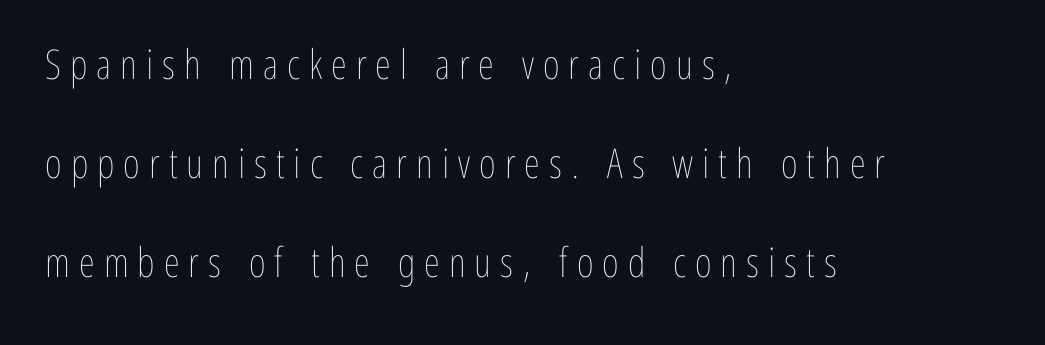
Descender tails drop into unmarked territory. The horizontal fit of the characters is loose and conspicuously gappy. Proportional: the letters do not fall into vertical columns. Regarding leading, the lines here are spaced well apart. Bold? No — there's no thickening of the strokes.
